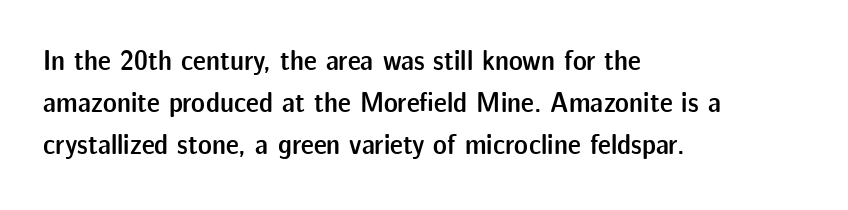
Q: Is the text bold? A: Semi-bold.
Q: Is the text italic (slanted)? A: No, it is upright.
Q: Is the typeface a serif or a sans-serif typeface? A: Sans-serif.
Q: Is the text underlined? A: No.
Q: How is the paragraph aligned? A: Left-aligned.
Q: Is the spacing between letters normal or unusually wide? A: Normal.
Q: Is the spacing between lines tight, normal or loose? A: Normal.
Q: Width (condensed, normal, or wide)? A: Normal.
Q: Stroke contrast? A: Low.
Q: x-height? A: Medium.
Q: Monospaced? A: No.
